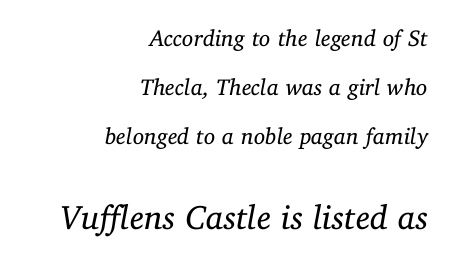
The image shows 34 px regular-weight serif type, italic (leaning right); set right-aligned, loose line spacing (2.13x), normal letter spacing, not underlined; the second (bottom) block is 1.48x larger; low stroke contrast and a medium x-height.
